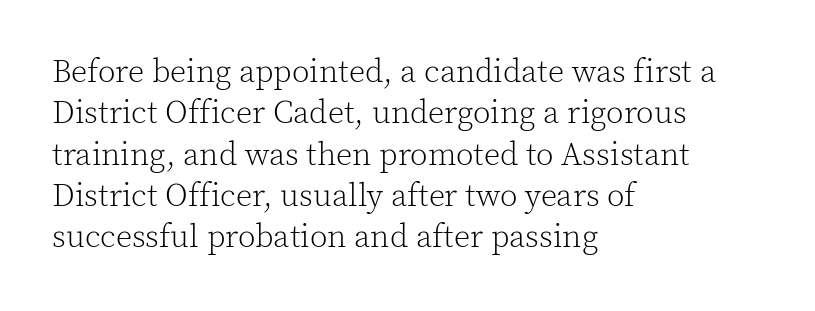
Typographically, this falls in the serif category. Weight class: somewhere from thin through regular. Leftover space on each line is placed entirely after the last word. Designer's note — italics off, roman on. Successive baselines arrive at the customary interval.
